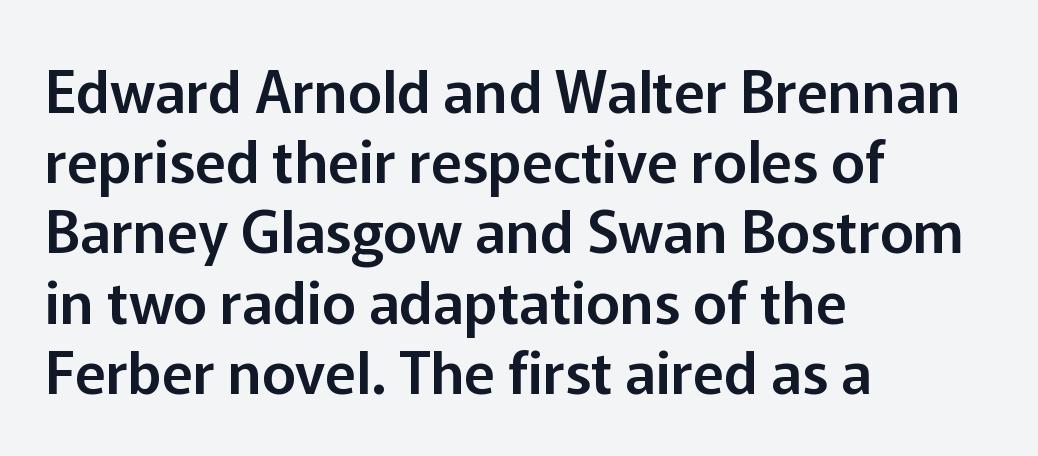
{"serif": "no", "italic": "no", "width": "normal", "stroke_contrast": "low", "x_height": "medium", "monospaced": "no", "underline": "no", "align": "left", "line_spacing_ratio": 1.21, "letter_spacing": "normal", "letter_spacing_em": 0.0, "glyph_px": 58}
